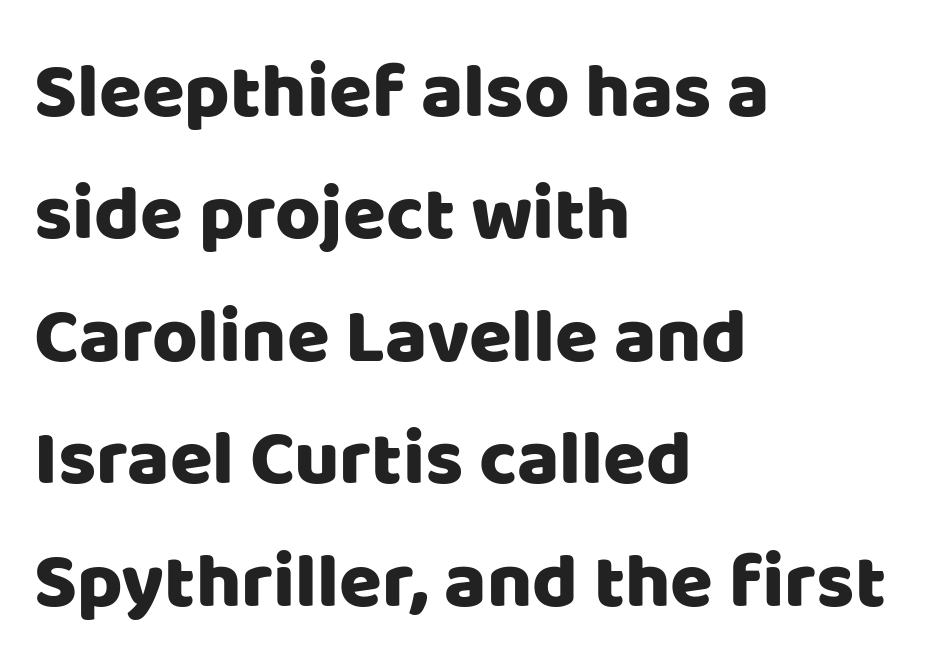
Q: Is the text italic (slanted)? A: No, it is upright.
Q: Is the typeface a serif or a sans-serif typeface? A: Sans-serif.
Q: Is the text underlined? A: No.
Q: How is the paragraph aligned? A: Left-aligned.
Q: Is the spacing between letters normal or unusually wide? A: Normal.
Q: Is the spacing between lines tight, normal or loose? A: Normal.
Q: Width (condensed, normal, or wide)? A: Normal.
Q: Stroke contrast? A: Low.
Q: x-height? A: Large.
Q: Monospaced? A: No.
